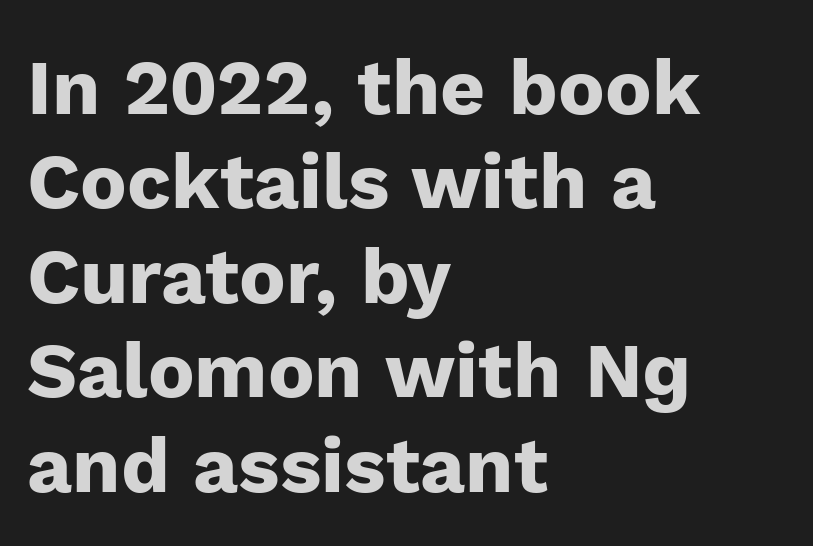
You could call the tracking neutral — neither tight nor loose. Serif or sans? Sans — the stroke terminals are bare. The letters advance in unequal steps, a hallmark of proportional type. The face used here has the dense, thick strokes of a bold.
